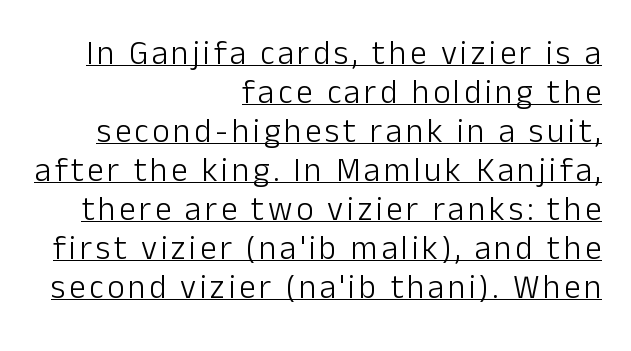
{"serif": "no", "italic": "no", "bold": "no", "weight": "light", "width": "normal", "stroke_contrast": "low", "x_height": "medium", "monospaced": "no", "underline": "yes", "align": "right", "line_spacing_ratio": 1.18, "glyph_px": 33}
